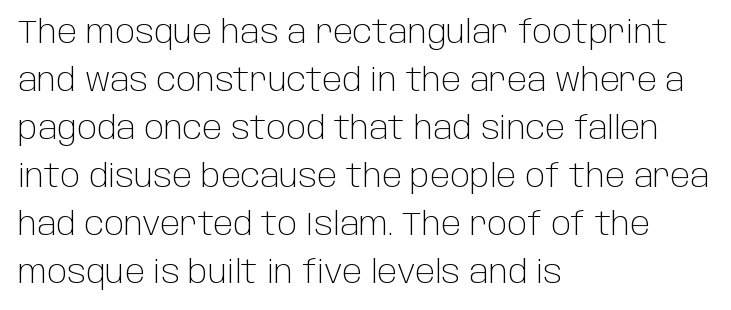
The rows are spaced the way most documents space them. The weight tops out at a normal text grade. This sample uses an upright cut, with every glyph sitting square on the baseline. Unlike a traditional serif, this face leaves its strokes unadorned.
